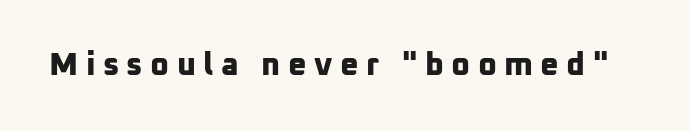
The image shows 32 px bold sans-serif type; set unusually wide letter spacing (+0.23 em), not underlined; low stroke contrast and a medium x-height.
